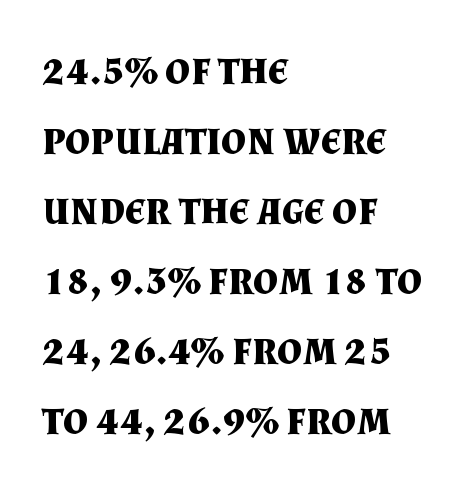
The image shows 44 px bold serif type, upright; set left-aligned, normal line spacing (1.59x), normal letter spacing, not underlined; medium stroke contrast and a small x-height.
